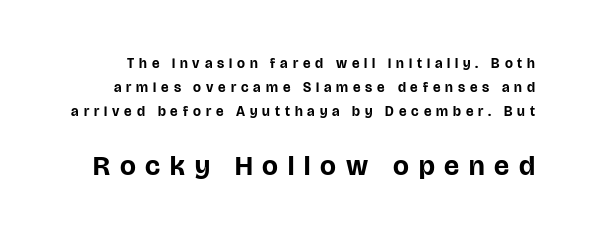
Compare the two chunks: the lower has the greater cap height. To sum up the face: it is a sans, with no serifs. Leading matches the norm, producing a regular column. Characters remain perfectly vertical along every line. Short note: letters widely spaced. The font is running at its bold setting.
